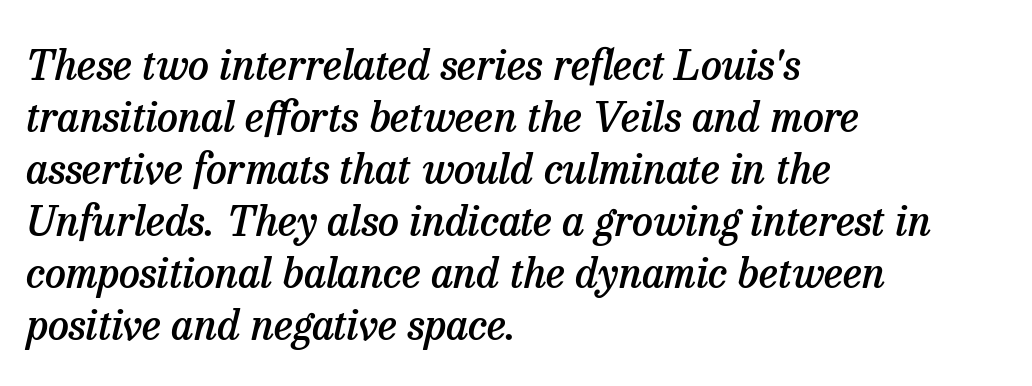
Letters rest on an invisible, unmarked baseline. Unlike a clean sans, this face finishes its strokes with serifs. Each word holds together tightly as a unit, with standard inter-letter gaps. Character widths vary here, with narrow letters taking less room than wide ones. The font's italic variant was chosen for this text. Is the type bold? Partly — it's a semibold, heavier than regular but not fully bold.
